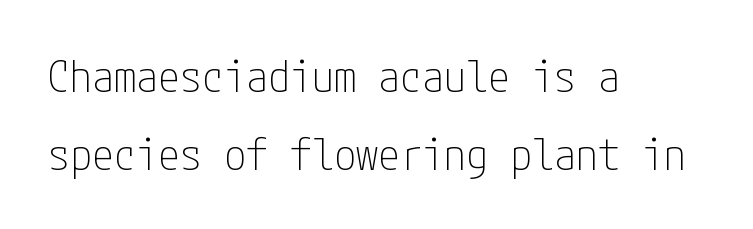
A roman cut, with each character standing at attention. Stroke terminals: plain, sans-serif. Is the stroke heavy? The answer is a plain regular-or-lighter. Nobody touched the tracking dial on this one. If you drew a ruler down the left edge, every line would touch it. Glance below the letters and you will spot only blank space.
